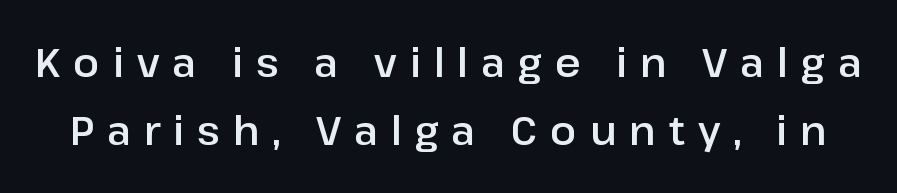
Q: Is the text italic (slanted)? A: No, it is upright.
Q: Is the typeface a serif or a sans-serif typeface? A: Sans-serif.
Q: Is the text underlined? A: No.
Q: Is the spacing between letters normal or unusually wide? A: Unusually wide.
Q: Width (condensed, normal, or wide)? A: Normal.
Q: Stroke contrast? A: Low.
Q: x-height? A: Medium.
Q: Monospaced? A: No.
